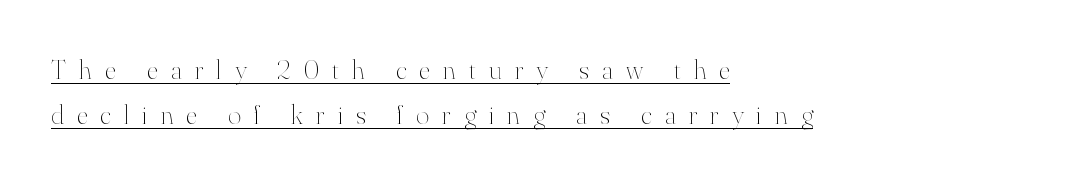
The image shows 28 px thin type, upright; set left-aligned, normal line spacing (1.59x), unusually wide letter spacing (+0.47 em), underlined; high stroke contrast and a small x-height.
